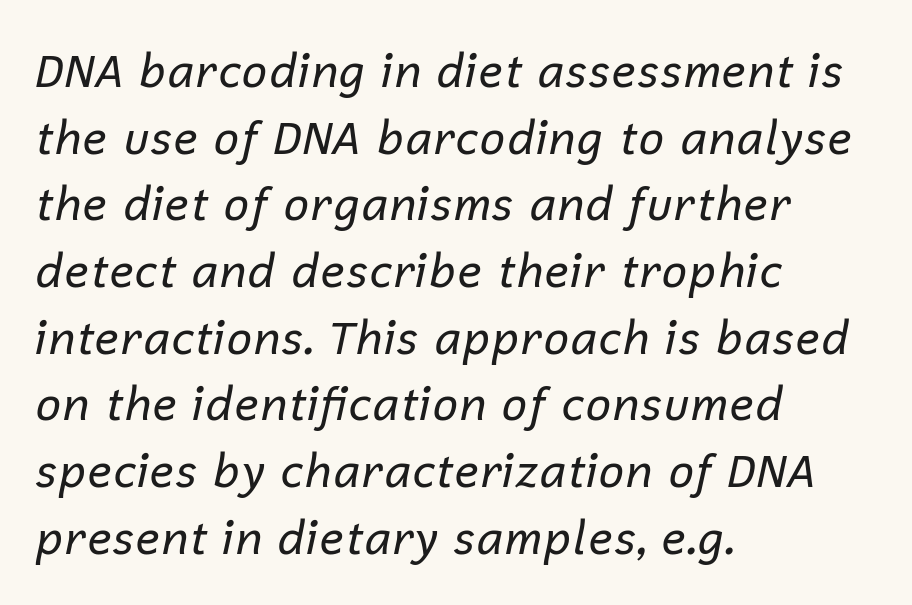
Q: Is the text bold? A: No.
Q: Is the text italic (slanted)? A: Yes, it leans right by about 12 degrees.
Q: Is the text underlined? A: No.
Q: How is the paragraph aligned? A: Left-aligned.
Q: Is the spacing between letters normal or unusually wide? A: Normal.
Q: Is the spacing between lines tight, normal or loose? A: Normal.
Q: Width (condensed, normal, or wide)? A: Normal.
Q: Stroke contrast? A: Low.
Q: x-height? A: Medium.
Q: Monospaced? A: No.
